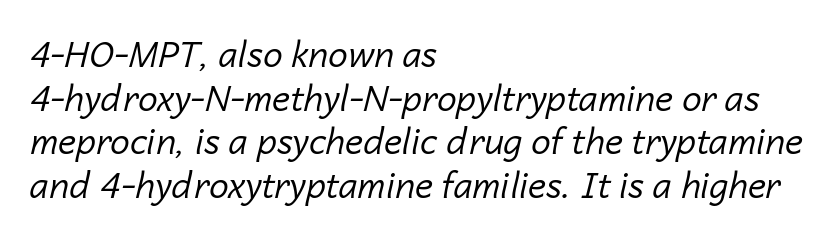
The image shows 35 px regular-weight type, italic (leaning right); set left-aligned, normal line spacing (1.25x), normal letter spacing, not underlined; low stroke contrast and a medium x-height.
